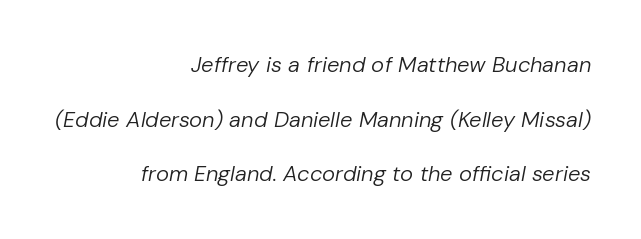
{"italic": "yes", "lean": "right", "slant_degrees": 10, "bold": "no", "underline": "no", "align": "right", "line_spacing": "loose", "line_spacing_ratio": 2.48, "letter_spacing": "normal", "letter_spacing_em": 0.0, "glyph_px": 22}
